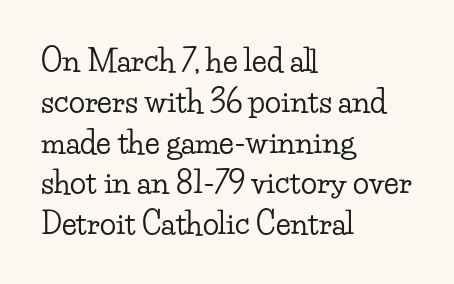
Q: Is the text italic (slanted)? A: No, it is upright.
Q: Is the typeface a serif or a sans-serif typeface? A: Serif.
Q: Is the text underlined? A: No.
Q: How is the paragraph aligned? A: Left-aligned.
Q: Is the spacing between letters normal or unusually wide? A: Normal.
Q: Is the spacing between lines tight, normal or loose? A: Normal.
Q: Width (condensed, normal, or wide)? A: Wide.
Q: Stroke contrast? A: Low.
Q: x-height? A: Small.
Q: Monospaced? A: No.
